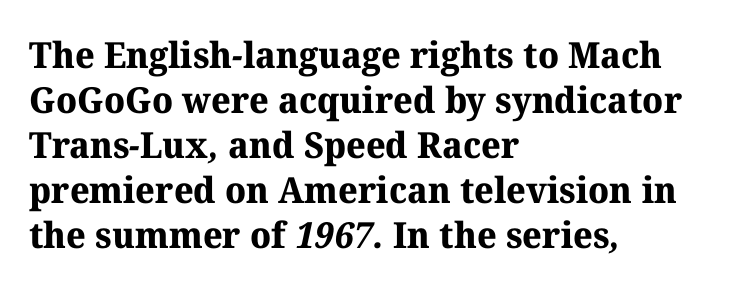
The image shows 36 px bold serif type; set left-aligned, normal line spacing (1.25x), normal letter spacing, not underlined; medium stroke contrast and a medium x-height.
